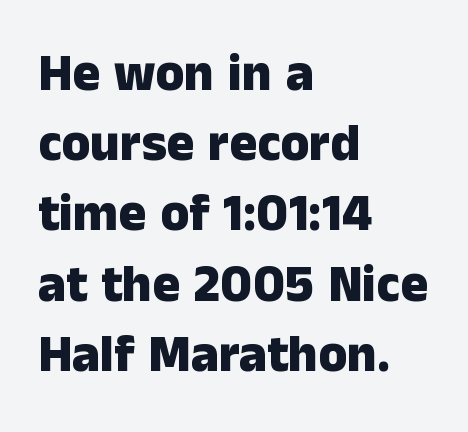
Q: Is the text bold? A: Yes.
Q: Is the text italic (slanted)? A: No, it is upright.
Q: Is the typeface a serif or a sans-serif typeface? A: Sans-serif.
Q: Is the text underlined? A: No.
Q: How is the paragraph aligned? A: Left-aligned.
Q: Is the spacing between letters normal or unusually wide? A: Normal.
Q: Is the spacing between lines tight, normal or loose? A: Normal.
Q: Width (condensed, normal, or wide)? A: Normal.
Q: Stroke contrast? A: Low.
Q: x-height? A: Medium.
Q: Monospaced? A: No.
